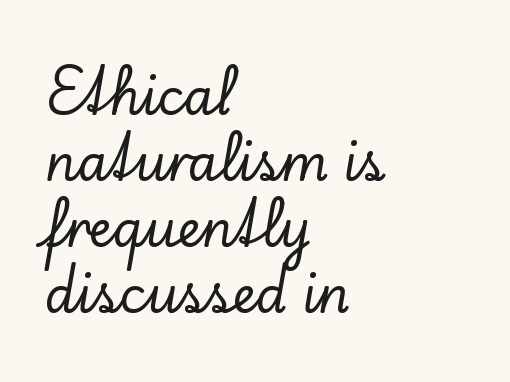
Notice how the passage keeps a crisp vertical edge on the left only. Whoever set this chose a conventional vertical rhythm. Any mark beneath the type? The region is blank. Spacing between characters is what you'd get straight out of the box. Looks like regular typesetting: each glyph gets only the width it needs.
